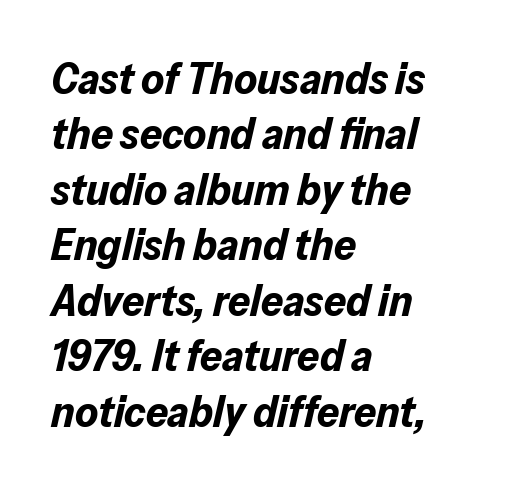
Italic? Definitely — the glyphs are oblique. Nobody touched the tracking dial on this one. Is there much room between lines? A standard amount, neither cramped nor airy. The rendering uses a bold face; every stroke is thick and dark. Do the characters align in a grid? No, the font is proportional. Honestly, there is no underline to notice here at all.
